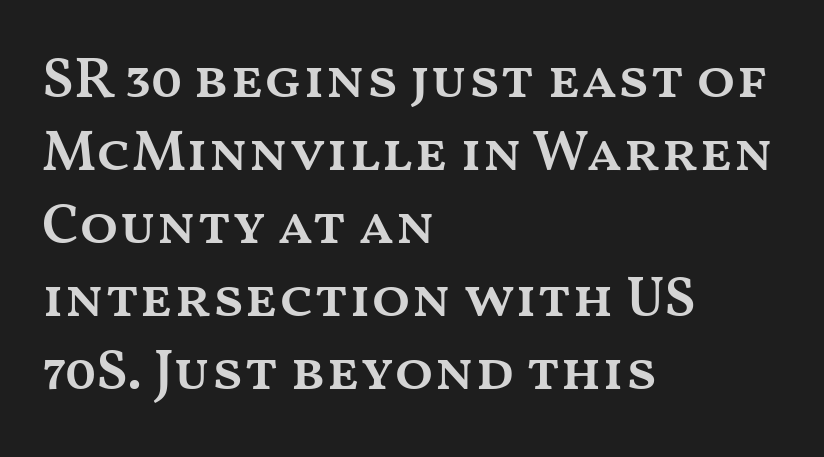
The image shows 57 px semibold, wide type, upright; set left-aligned, normal line spacing (1.28x), normal letter spacing, not underlined; medium stroke contrast and a medium x-height.
